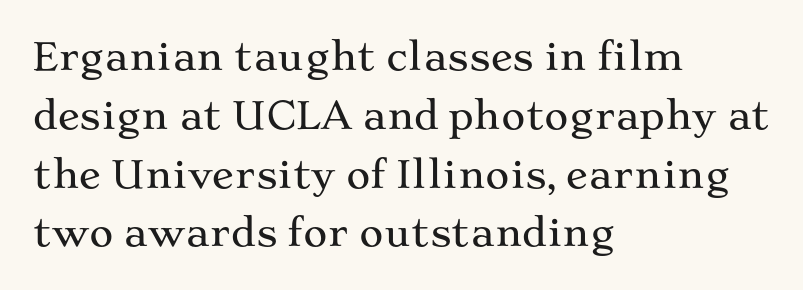
The letters sit at their default tracking, neither squeezed nor spread. Here the designer chose a conventional face with non-uniform glyph widths. Short and long lines alike share a common starting point at left. Serifs: yes, visible at the terminals of the letterforms.
